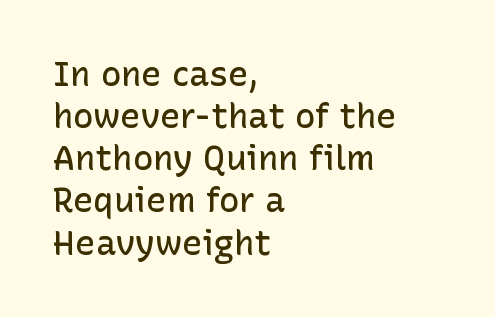
The image shows 34 px semibold sans-serif type, upright; set left-aligned, line spacing 1.24x, normal letter spacing, not underlined; low stroke contrast and a medium x-height.
